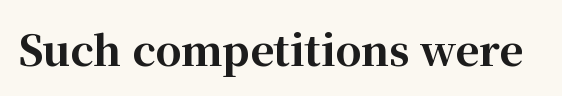
The image shows 41 px bold serif type, upright; set normal letter spacing, not underlined; high stroke contrast and a medium x-height.
